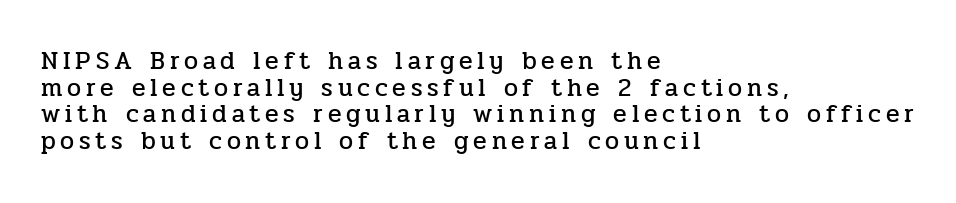
Q: Is the text italic (slanted)? A: No, it is upright.
Q: Is the text underlined? A: No.
Q: How is the paragraph aligned? A: Left-aligned.
Q: Is the spacing between lines tight, normal or loose? A: Tight.
